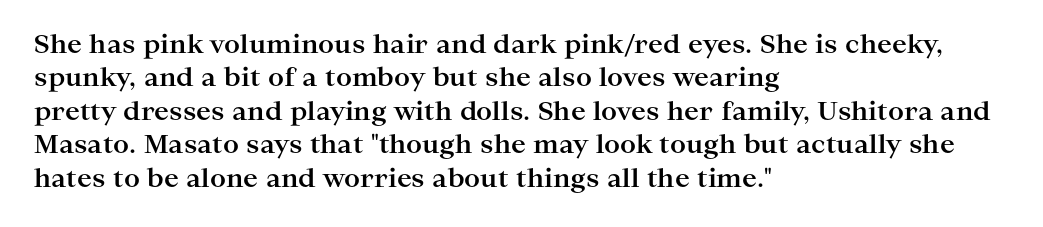
Q: Is the text bold? A: Yes.
Q: Is the text italic (slanted)? A: No, it is upright.
Q: Is the text underlined? A: No.
Q: How is the paragraph aligned? A: Left-aligned.
Q: Is the spacing between letters normal or unusually wide? A: Normal.
Q: Is the spacing between lines tight, normal or loose? A: Normal.
